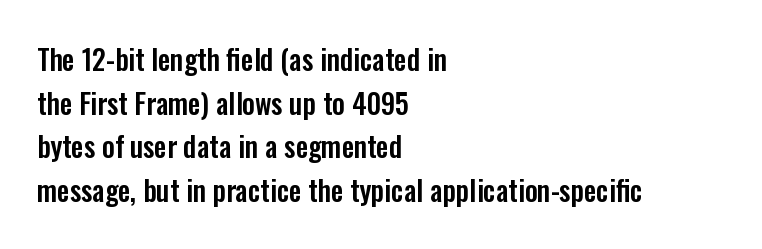
{"serif": "no", "italic": "no", "width": "condensed", "stroke_contrast": "low", "x_height": "medium", "monospaced": "no", "underline": "no", "align": "left", "line_spacing": "normal", "line_spacing_ratio": 1.56, "letter_spacing": "normal", "letter_spacing_em": 0.0, "glyph_px": 28}
